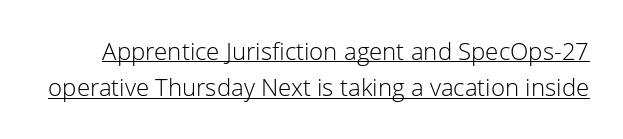
The space between consecutive lines is moderate. The type is set solid horizontally, with unmodified tracking. Compared with undecorated copy, this sample adds a rule below the words. Ink coverage per letter is moderate at most. The axis of the letterforms is exactly vertical.
